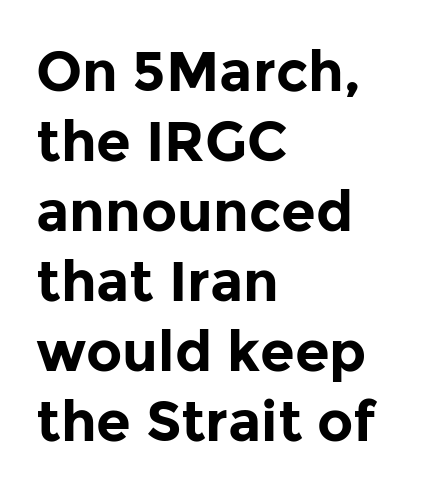
The image shows 56 px bold sans-serif type, upright; set left-aligned, normal line spacing (1.25x), normal letter spacing, not underlined; low stroke contrast and a medium x-height.
